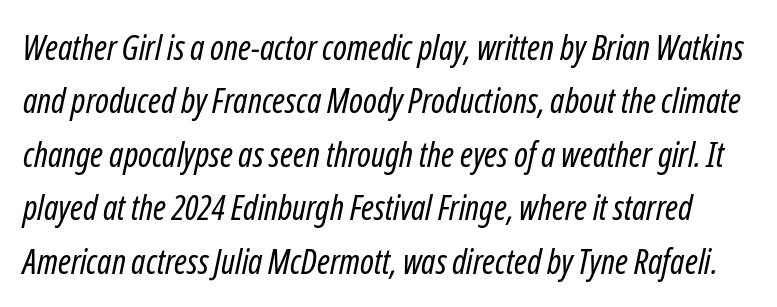
Q: Is the text bold? A: No.
Q: Is the text italic (slanted)? A: Yes, it leans right by about 12 degrees.
Q: Is the text underlined? A: No.
Q: Is the spacing between letters normal or unusually wide? A: Normal.
Q: Is the spacing between lines tight, normal or loose? A: Normal.
Q: Width (condensed, normal, or wide)? A: Condensed.
Q: Stroke contrast? A: Low.
Q: x-height? A: Medium.
Q: Monospaced? A: No.
